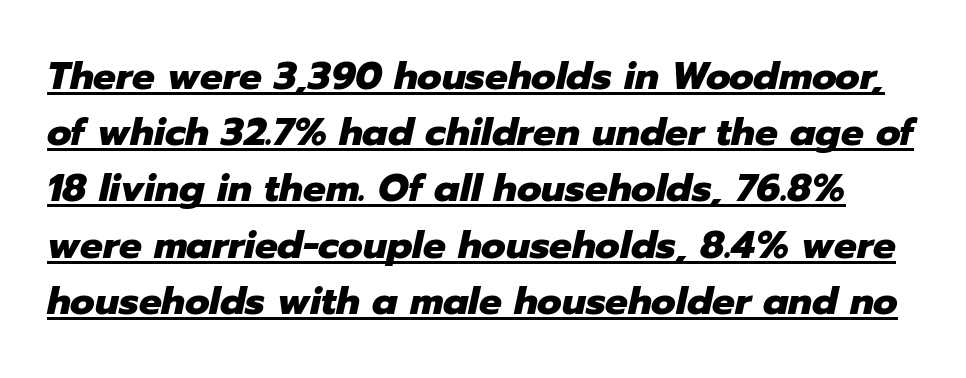
One glance says typical: line gaps are just what's usual. Note the varied advance widths — an 'i' is clearly narrower than an 'm'. This sample uses an oblique cut, with every glyph tilted off the vertical. Observe the ordinary spacing: letters are neighbours, not strangers. The specimen includes a rule beneath the text block's lines.
